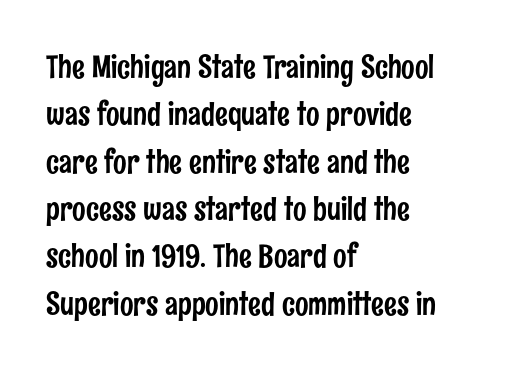
Default kerning and tracking; the words read as compact shapes. Teacher's note: observe the even left margin — that is flush-left alignment. Letters rest on an invisible, unmarked baseline. Classification — sans serif. Note the varied advance widths — an 'i' is clearly narrower than an 'm'. Is there much room between lines? A standard amount, neither cramped nor airy.
